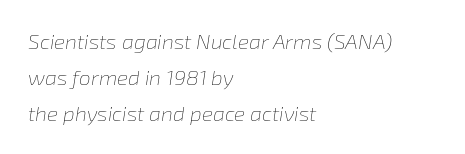
Nobody touched the tracking dial on this one. Slant detected: the letters are inclined. The font sits on the lighter half of the weight spectrum, regular included. Line starts are locked; line ends wander.
